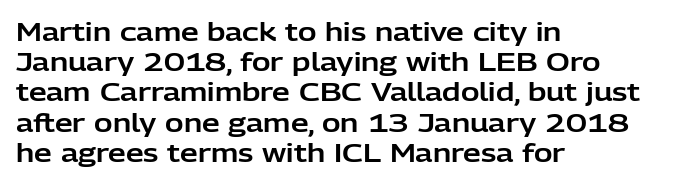
The image shows 25 px text type, upright; set left-aligned, line spacing 1.21x, normal letter spacing, not underlined.
